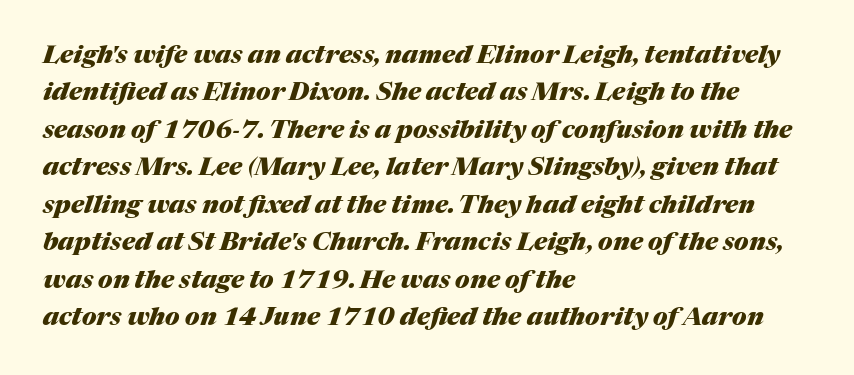
The image shows 25 px bold type, italic (leaning right); set left-aligned, normal line spacing (1.5x), normal letter spacing, not underlined.
